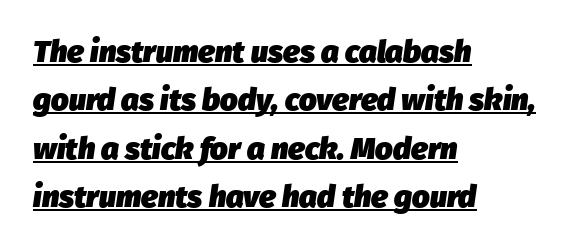
{"italic": "yes", "lean": "right", "slant_degrees": 8, "bold": "yes", "weight": "heavy", "width": "normal", "stroke_contrast": "low", "x_height": "medium", "monospaced": "no", "underline": "yes", "align": "left", "line_spacing": "normal", "line_spacing_ratio": 1.56, "letter_spacing": "normal", "letter_spacing_em": 0.0, "glyph_px": 31}
